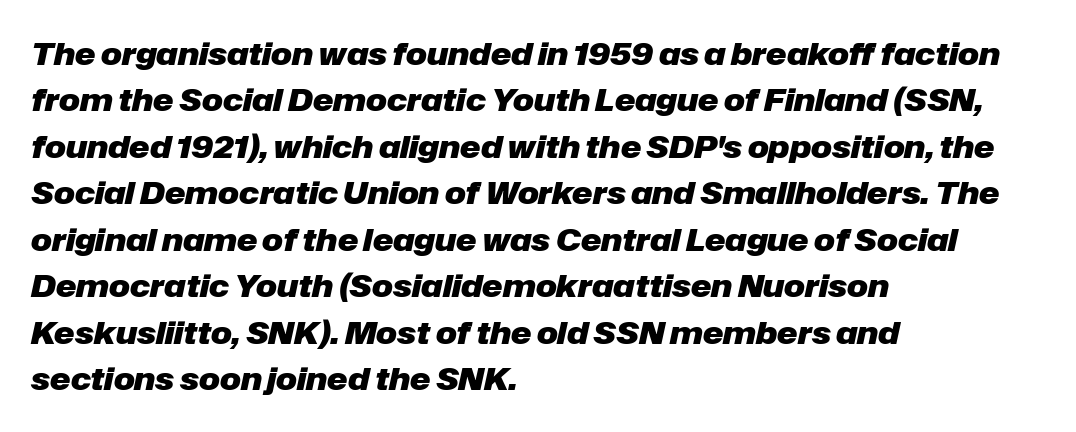
{"italic": "yes", "lean": "right", "slant_degrees": 12, "bold": "yes", "weight": "heavy", "width": "normal", "stroke_contrast": "low", "x_height": "medium", "monospaced": "no", "underline": "no", "align": "left", "line_spacing": "normal", "line_spacing_ratio": 1.5, "letter_spacing": "normal", "letter_spacing_em": 0.0, "glyph_px": 31}
